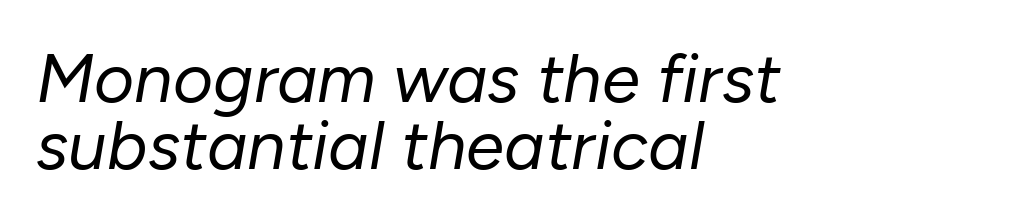
Q: Is the text bold? A: No.
Q: Is the text italic (slanted)? A: Yes, it leans right by about 10 degrees.
Q: Is the text underlined? A: No.
Q: How is the paragraph aligned? A: Left-aligned.
Q: Is the spacing between letters normal or unusually wide? A: Normal.
Q: Is the spacing between lines tight, normal or loose? A: Tight.
Q: Width (condensed, normal, or wide)? A: Normal.
Q: Stroke contrast? A: Low.
Q: x-height? A: Medium.
Q: Monospaced? A: No.
